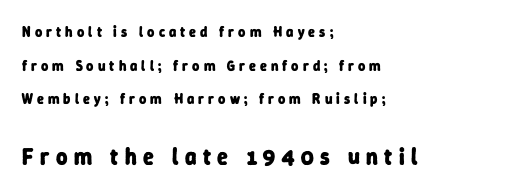
Larger block? The one below; the one above is distinctly smaller. The area under the type is left untouched. The lines are spread far apart with generous leading. Plenty of ink on the page — the face is bold. Which margin do the lines hug? The left one — the right edge is uneven.
